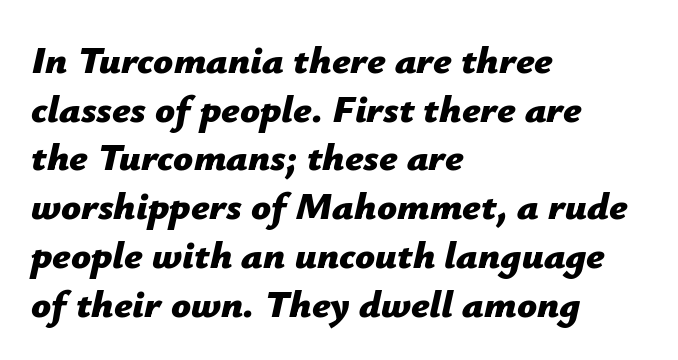
Q: Is the text bold? A: Yes.
Q: Is the text italic (slanted)? A: Yes, it leans right by about 12 degrees.
Q: Is the text underlined? A: No.
Q: How is the paragraph aligned? A: Left-aligned.
Q: Is the spacing between letters normal or unusually wide? A: Normal.
Q: Is the spacing between lines tight, normal or loose? A: Normal.
Q: Width (condensed, normal, or wide)? A: Normal.
Q: Stroke contrast? A: Low.
Q: x-height? A: Medium.
Q: Monospaced? A: No.
